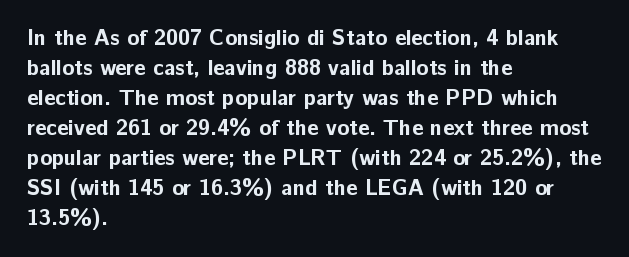
Q: Is the text bold? A: Yes.
Q: Is the text italic (slanted)? A: No, it is upright.
Q: Is the text underlined? A: No.
Q: How is the paragraph aligned? A: Left-aligned.
Q: Is the spacing between letters normal or unusually wide? A: Normal.
Q: Is the spacing between lines tight, normal or loose? A: Normal.
